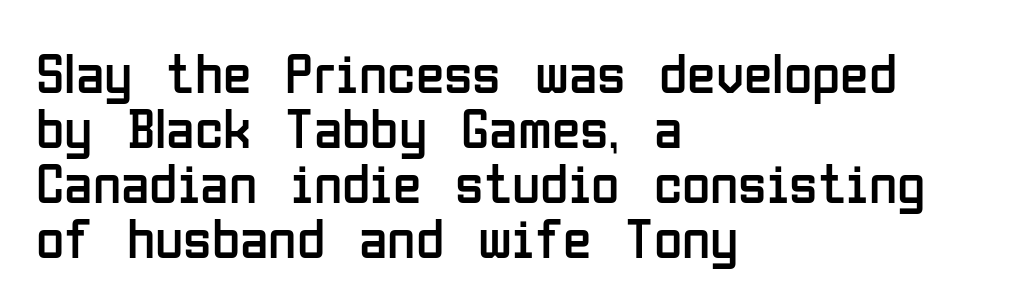
The image shows 58 px regular-weight, condensed sans-serif type, upright; set left-aligned, tight line spacing (0.95x), normal letter spacing, not underlined; low stroke contrast and a medium x-height.
